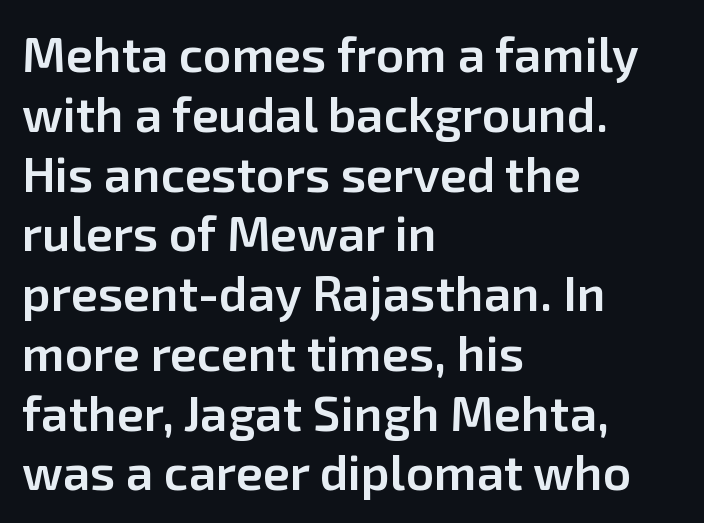
{"serif": "no", "italic": "no", "bold": "semi", "weight": "semibold", "width": "normal", "stroke_contrast": "low", "x_height": "medium", "monospaced": "no", "underline": "no", "align": "left", "line_spacing_ratio": 1.22, "letter_spacing": "normal", "letter_spacing_em": 0.0, "glyph_px": 49}
